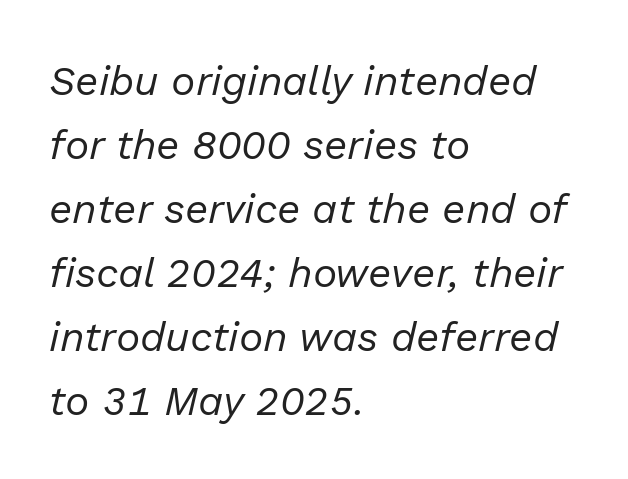
Italic: yes, the glyphs are oblique. Short note: letters normally spaced. Is there much room between lines? A standard amount, neither cramped nor airy. Proportional: the letters do not fall into vertical columns. These glyphs show unthickened strokes, regular width or finer. Reading down the block, your eye returns to a fixed left position each line.
